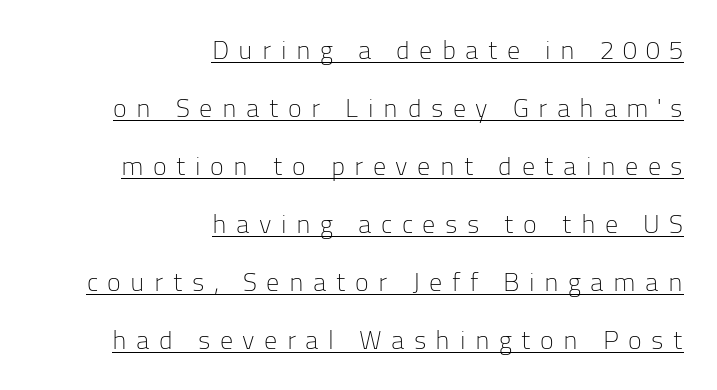
Summary of vertical rhythm: relaxed, with wide interline spacing. The rag falls on the left side of this text block. A typesetter would call this heavily tracked-out type. The face used here appears with an underline applied. The lettering stays uniformly vertical, giving the passage a roman look.
